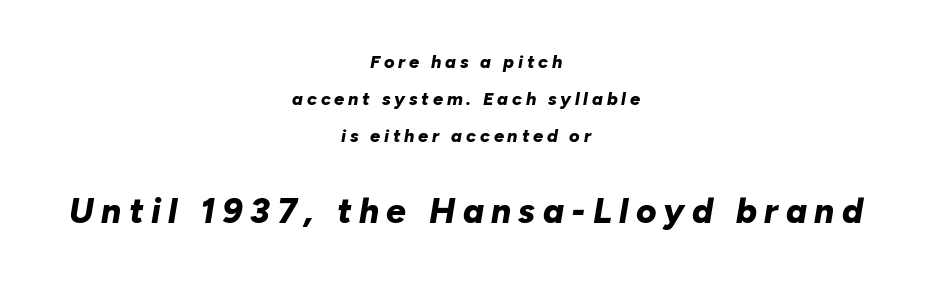
Unmarked baselines from the first word to the last. These words are printed bold, with thick strokes throughout. Note the varied advance widths — an 'i' is clearly narrower than an 'm'. Tracking here is generous; glyphs stand well apart from one another. Tall strokes in this sample are angled rather than plumb.
